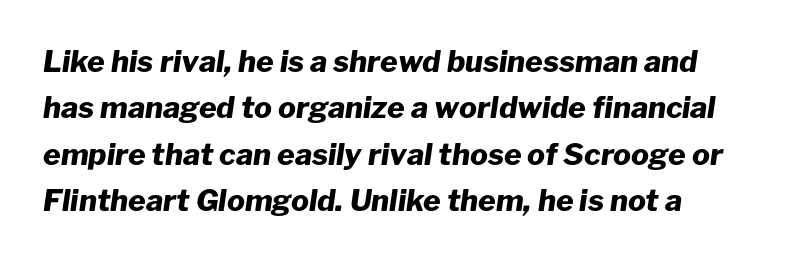
A typesetter would mark this as italic. Inter-character spacing is left at the font's built-in metrics. The face used here is proportionally spaced, like ordinary book or web type. Does the weight exceed regular? Yes, all the way to bold.
